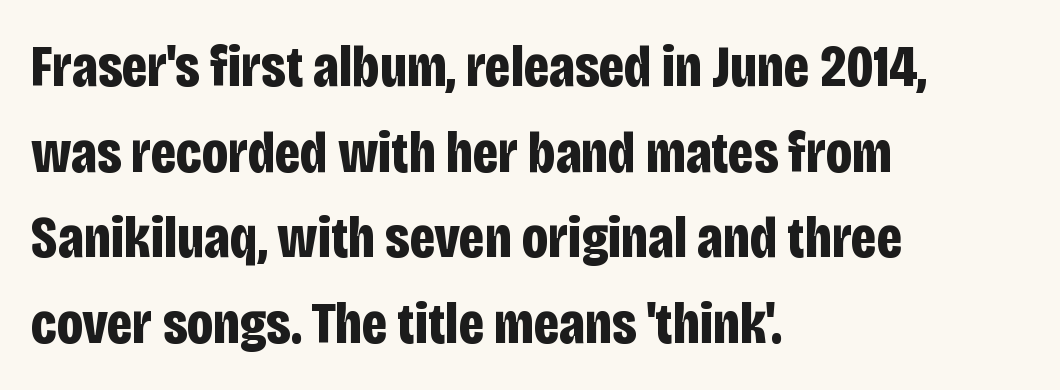
{"serif": "no", "italic": "no", "bold": "yes", "weight": "bold", "width": "condensed", "stroke_contrast": "low", "x_height": "large", "monospaced": "no", "underline": "no", "align": "left", "line_spacing": "normal", "line_spacing_ratio": 1.45, "letter_spacing": "normal", "letter_spacing_em": 0.0, "glyph_px": 59}
